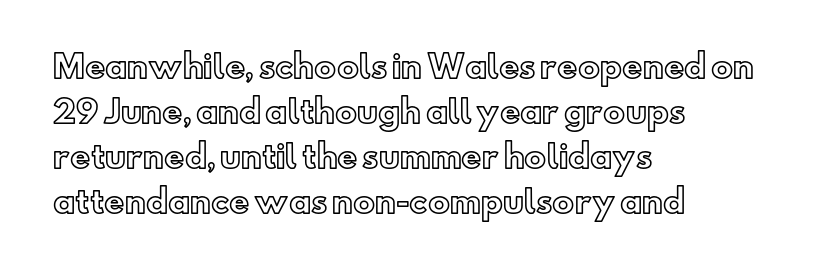
The words here are not underlined. Interline gaps are of average width in this sample. Here the designer chose a conventional face with non-uniform glyph widths. Posture: upright roman. Teacher's note: observe the even left margin — that is flush-left alignment. Glyph-to-glyph distance matches everyday printed text.
